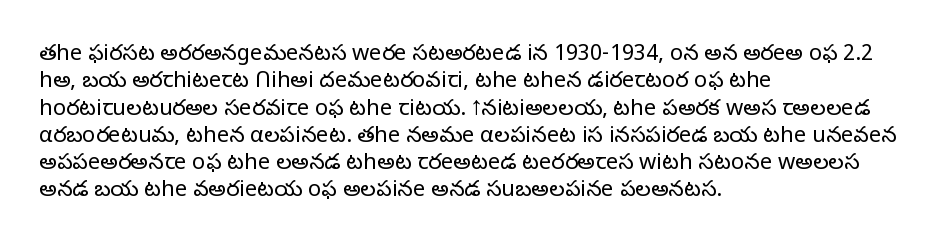
Rendered with straight, roman letterforms. Weight: not bold — regular or lighter. Words appear dense and cohesive because spacing is normal. Horizontal alignment here is leftward, the default for most running prose. A clean baseline with only descenders dipping below it.
